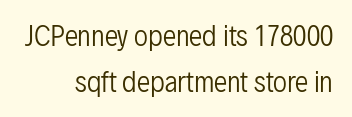
{"italic": "no", "bold": "no", "underline": "no", "align": "right", "line_spacing": "normal", "line_spacing_ratio": 1.69, "letter_spacing": "normal", "letter_spacing_em": 0.0, "glyph_px": 27}
